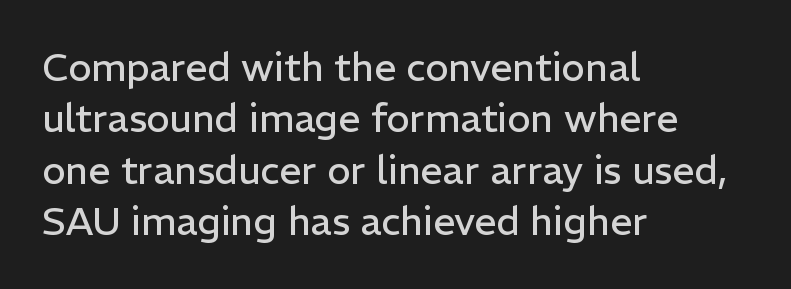
{"serif": "no", "italic": "no", "bold": "no", "weight": "regular", "width": "normal", "stroke_contrast": "low", "x_height": "medium", "monospaced": "no", "underline": "no", "align": "left", "line_spacing": "normal", "line_spacing_ratio": 1.32, "letter_spacing": "normal", "letter_spacing_em": 0.0, "glyph_px": 39}
